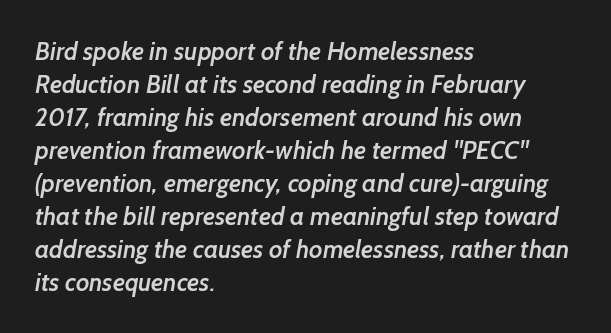
Q: Is the text bold? A: Semi-bold.
Q: Is the text underlined? A: No.
Q: How is the paragraph aligned? A: Left-aligned.
Q: Is the spacing between letters normal or unusually wide? A: Normal.
Q: Is the spacing between lines tight, normal or loose? A: Normal.
